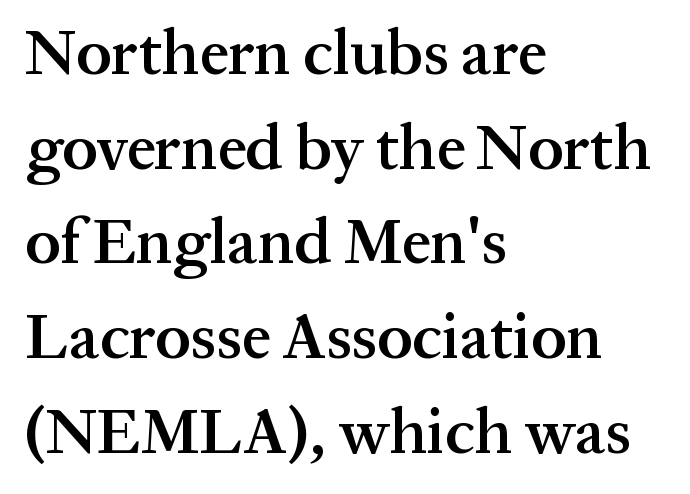
Which margin do the lines hug? The left one — the right edge is uneven. This sample has the flowing, uneven cadence of proportional lettering. What weight is shown? A semibold, between regular and bold. Tracking value appears to be zero — textbook default spacing. A clean baseline with only descenders dipping below it. The face used here is seriffed, in the tradition of book romans.
